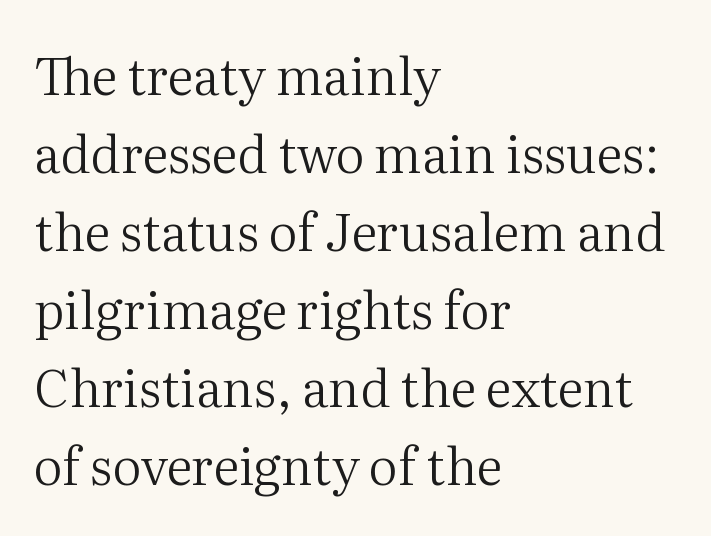
{"serif": "yes", "italic": "no", "bold": "no", "weight": "regular", "width": "normal", "stroke_contrast": "medium", "x_height": "medium", "monospaced": "no", "underline": "no", "align": "left", "line_spacing": "normal", "line_spacing_ratio": 1.53, "letter_spacing": "normal", "letter_spacing_em": 0.0, "glyph_px": 51}
